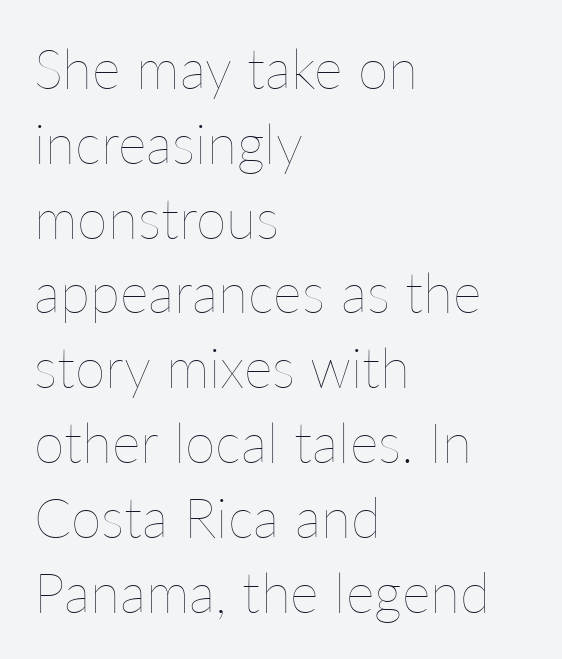
Q: Is the text bold? A: No.
Q: Is the text italic (slanted)? A: No, it is upright.
Q: Is the text underlined? A: No.
Q: How is the paragraph aligned? A: Left-aligned.
Q: Is the spacing between letters normal or unusually wide? A: Normal.
Q: Is the spacing between lines tight, normal or loose? A: Normal.
Q: Width (condensed, normal, or wide)? A: Normal.
Q: Stroke contrast? A: Low.
Q: x-height? A: Medium.
Q: Monospaced? A: No.
